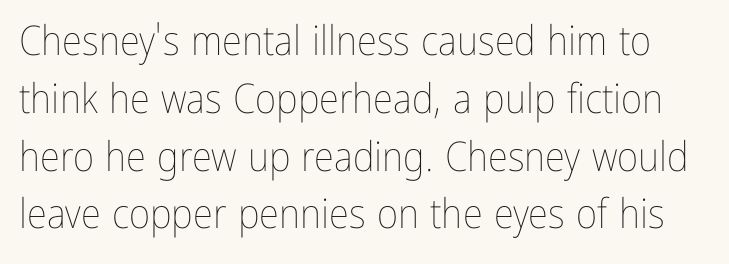
Compared with typical body copy, the letter spacing here is the same. The font is comparable to plain body text, perhaps lighter. These lines were composed using upright roman letters. Students, observe: this is what conventionally led text looks like. Do the characters align in a grid? No, the font is proportional.
